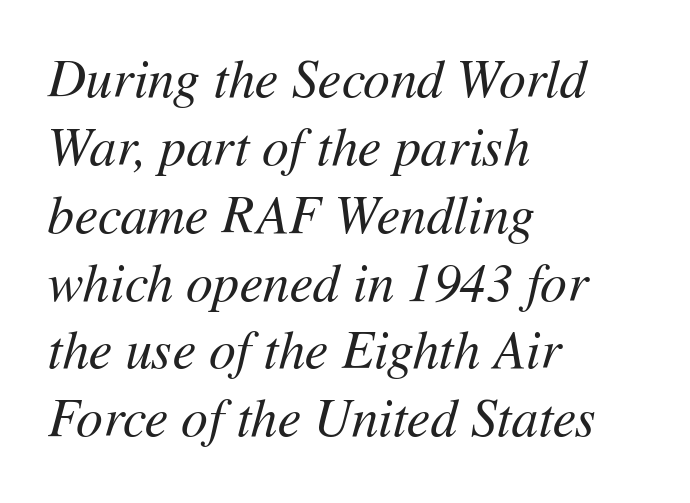
Q: Is the text bold? A: No.
Q: Is the text italic (slanted)? A: Yes, it leans right by about 11 degrees.
Q: Is the text underlined? A: No.
Q: How is the paragraph aligned? A: Left-aligned.
Q: Is the spacing between letters normal or unusually wide? A: Normal.
Q: Is the spacing between lines tight, normal or loose? A: Normal.
Q: Width (condensed, normal, or wide)? A: Normal.
Q: Stroke contrast? A: Medium.
Q: x-height? A: Medium.
Q: Monospaced? A: No.
